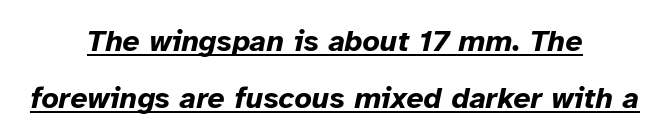
What's the leading like? Stretched, with rows far apart. These lines are centered, leaving both edges ragged. The letterforms sit shoulder to shoulder at normal distance. A typographer would call this underscored text. This is heavy type, rendered in bold. These lines are rendered in a variable-pitch font.
